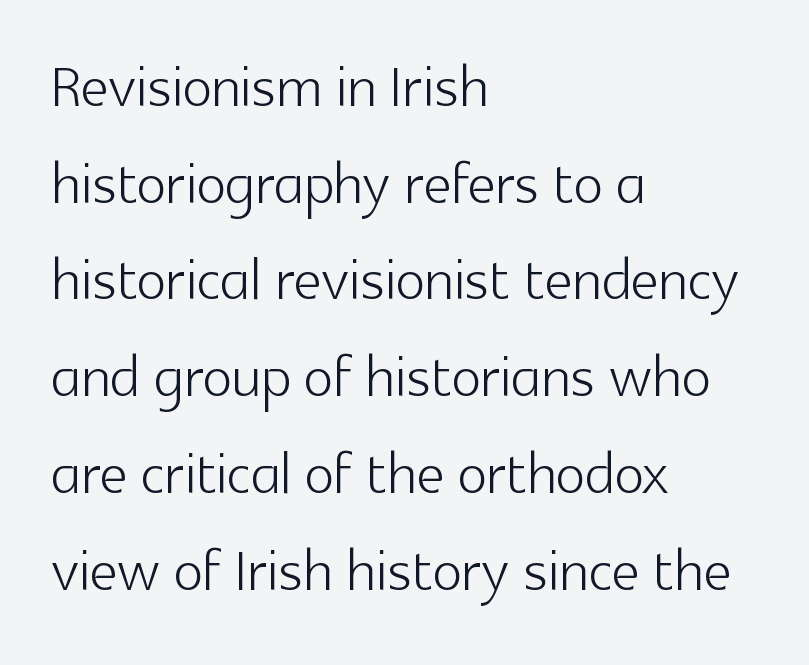
The image shows 78 px light sans-serif type, upright; set left-aligned, line spacing 1.24x, normal letter spacing, not underlined; a medium x-height.
